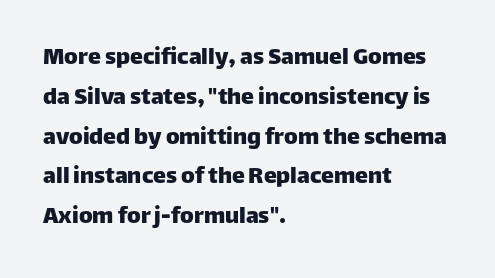
The image shows 26 px text type, upright; set left-aligned, normal line spacing (1.53x), normal letter spacing, not underlined.
